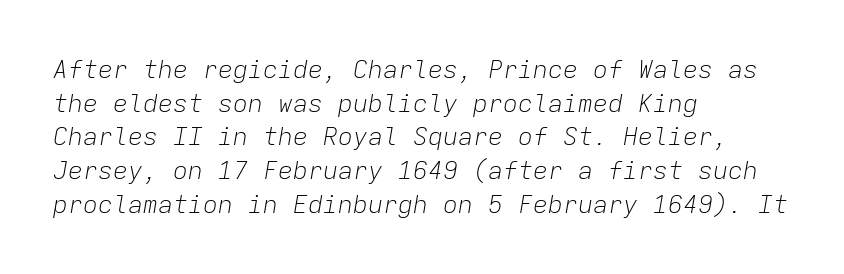
{"italic": "yes", "lean": "right", "slant_degrees": 9, "bold": "no", "underline": "no", "align": "left", "line_spacing": "normal", "line_spacing_ratio": 1.35, "letter_spacing": "normal", "letter_spacing_em": 0.0, "glyph_px": 25}
